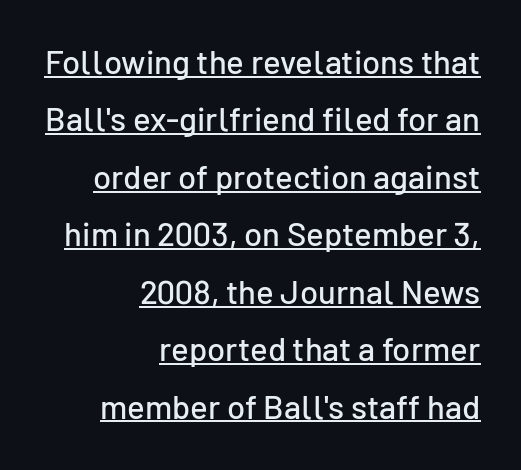
The image shows 33 px sans-serif type, upright; set right-aligned, line spacing 1.74x, normal letter spacing, underlined; low stroke contrast and a medium x-height.
